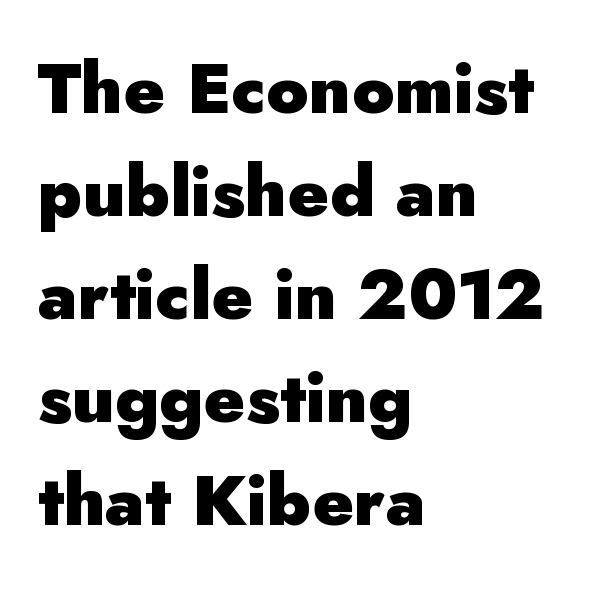
The image shows 70 px heavy sans-serif type, upright; set left-aligned, normal line spacing (1.47x), normal letter spacing, not underlined; low stroke contrast and a small x-height.
